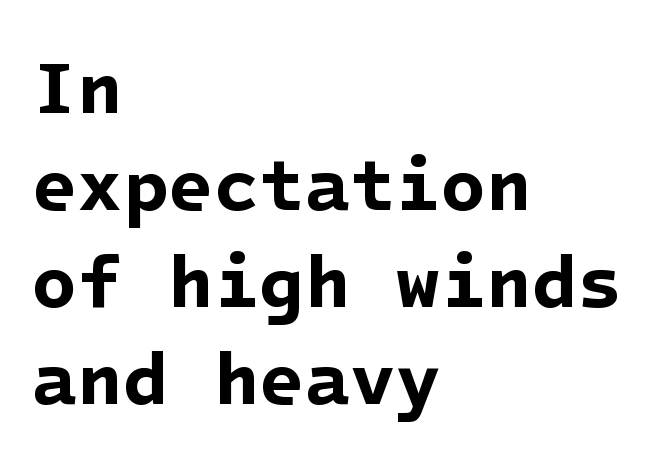
The image shows 74 px bold sans-serif type; set left-aligned, normal line spacing (1.31x), normal letter spacing, not underlined; low stroke contrast and a medium x-height.
